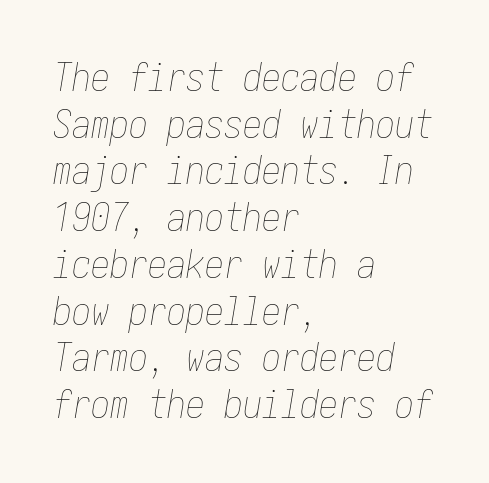
Q: Is the text bold? A: No.
Q: Is the text italic (slanted)? A: Yes, it leans right by about 10 degrees.
Q: Is the text underlined? A: No.
Q: How is the paragraph aligned? A: Left-aligned.
Q: Is the spacing between letters normal or unusually wide? A: Normal.
Q: Width (condensed, normal, or wide)? A: Condensed.
Q: Stroke contrast? A: Low.
Q: x-height? A: Medium.
